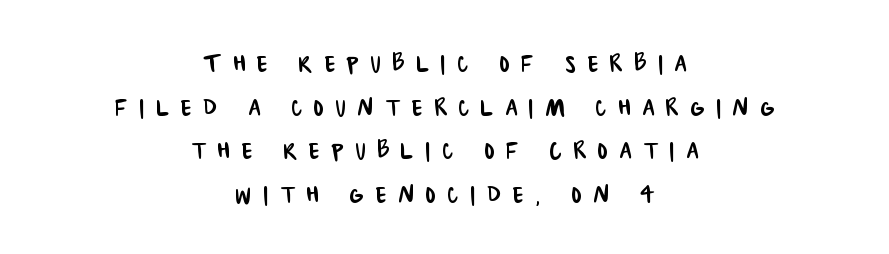
The image shows 32 px condensed sans-serif type; set centered, normal line spacing (1.36x), unusually wide letter spacing (+0.36 em), not underlined; low stroke contrast and a large x-height.
